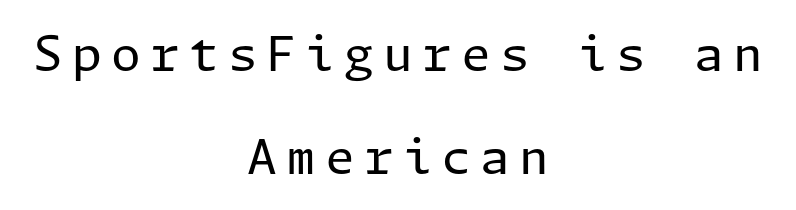
These lines stack symmetrically, like a column narrowing and widening about its center. The zone under the glyphs is completely vacant. The rendering shows plain stroke endings on the letterforms — a sans-serif design. No heavy texture on the line: the type isn't bold. The vertical gap from one line to the next is large.
